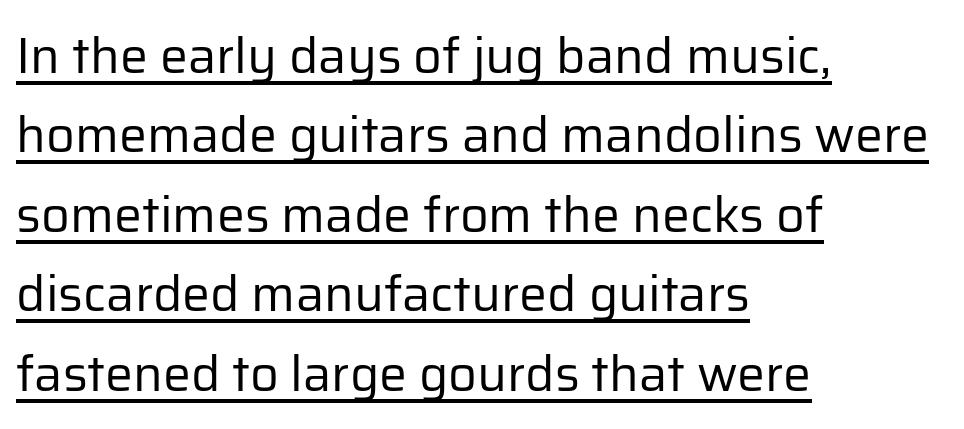
The image shows 50 px regular-weight sans-serif type, upright; set left-aligned, normal line spacing (1.59x), normal letter spacing, underlined; low stroke contrast and a medium x-height.
